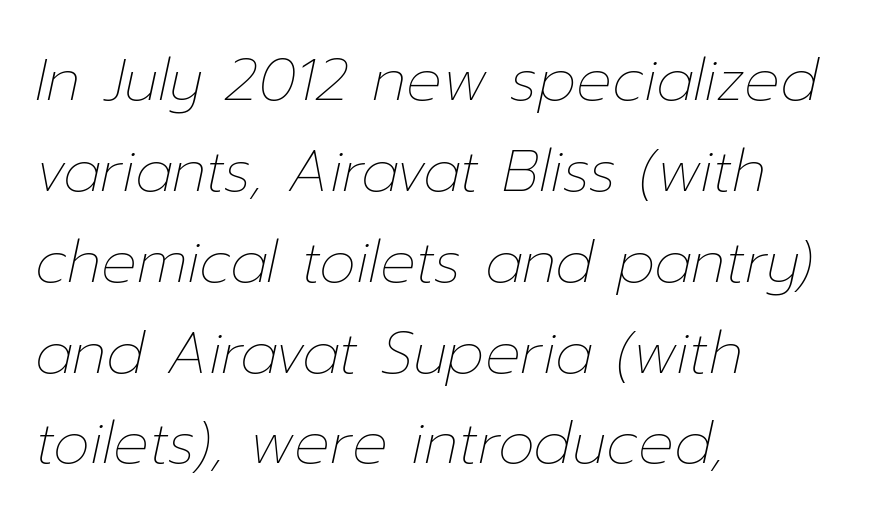
{"italic": "yes", "lean": "right", "slant_degrees": 12, "bold": "no", "weight": "thin", "width": "normal", "stroke_contrast": "low", "x_height": "medium", "monospaced": "no", "underline": "no", "align": "left", "line_spacing": "normal", "line_spacing_ratio": 1.54, "letter_spacing": "normal", "letter_spacing_em": 0.0, "glyph_px": 59}
